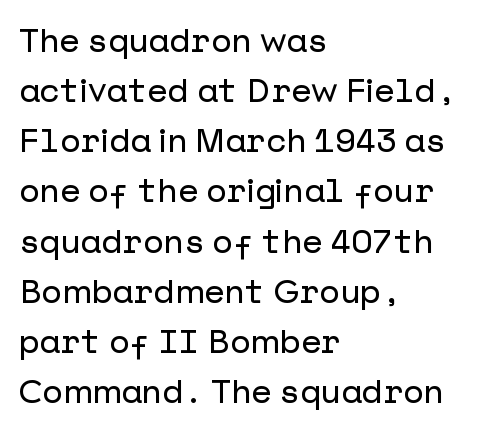
Q: Is the text italic (slanted)? A: No, it is upright.
Q: Is the typeface a serif or a sans-serif typeface? A: Sans-serif.
Q: Is the text underlined? A: No.
Q: How is the paragraph aligned? A: Left-aligned.
Q: Is the spacing between letters normal or unusually wide? A: Normal.
Q: Is the spacing between lines tight, normal or loose? A: Normal.
Q: Width (condensed, normal, or wide)? A: Normal.
Q: Stroke contrast? A: Low.
Q: x-height? A: Medium.
